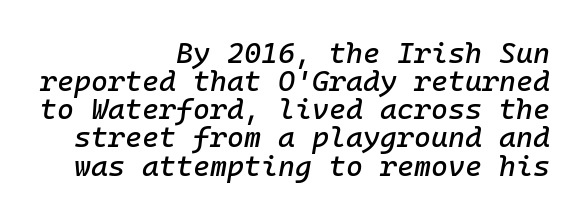
{"italic": "yes", "lean": "right", "slant_degrees": 10, "width": "normal", "stroke_contrast": "low", "x_height": "medium", "monospaced": "yes", "underline": "no", "align": "right", "line_spacing": "tight", "line_spacing_ratio": 0.97, "letter_spacing": "normal", "letter_spacing_em": 0.0, "glyph_px": 29}
